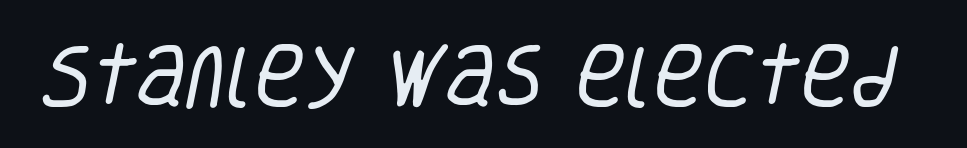
The image shows 69 px regular-weight, condensed sans-serif type; set normal letter spacing, not underlined; low stroke contrast and a large x-height.
